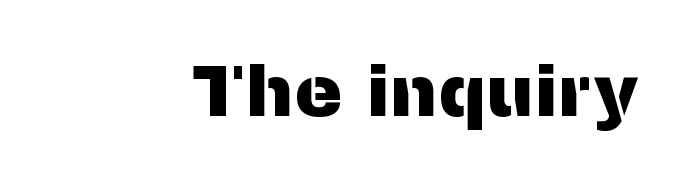
{"serif": "no", "italic": "no", "width": "normal", "stroke_contrast": "medium", "x_height": "medium", "monospaced": "no", "underline": "no", "align": "right", "letter_spacing": "normal", "letter_spacing_em": 0.0, "glyph_px": 72}
